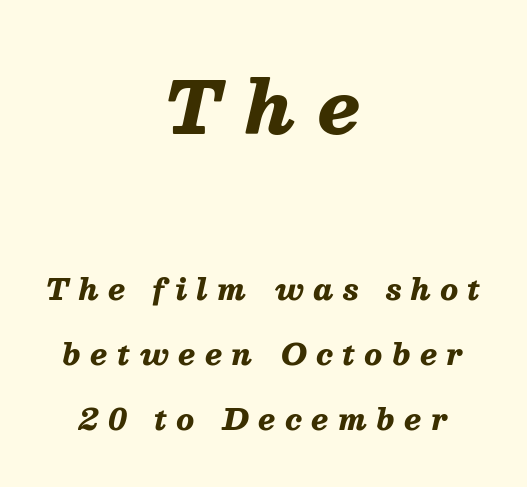
{"italic": "yes", "lean": "right", "slant_degrees": 13, "bold": "yes", "weight": "heavy", "width": "normal", "stroke_contrast": "medium", "x_height": "medium", "monospaced": "no", "underline": "no", "align": "center", "line_spacing": "loose", "line_spacing_ratio": 2.24, "letter_spacing": "wide", "letter_spacing_em": 0.33, "larger_block": "first", "size_ratio": 2.48, "glyph_px": 72}
